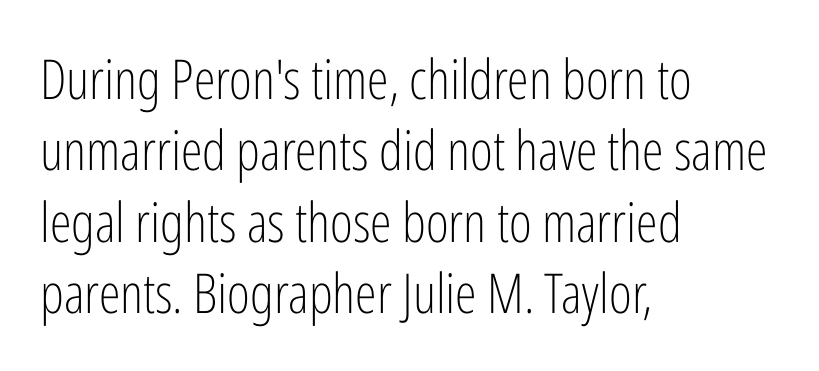
Q: Is the text bold? A: No.
Q: Is the text italic (slanted)? A: No, it is upright.
Q: Is the typeface a serif or a sans-serif typeface? A: Sans-serif.
Q: Is the text underlined? A: No.
Q: How is the paragraph aligned? A: Left-aligned.
Q: Is the spacing between letters normal or unusually wide? A: Normal.
Q: Is the spacing between lines tight, normal or loose? A: Normal.
Q: Width (condensed, normal, or wide)? A: Condensed.
Q: Stroke contrast? A: Low.
Q: x-height? A: Medium.
Q: Monospaced? A: No.
